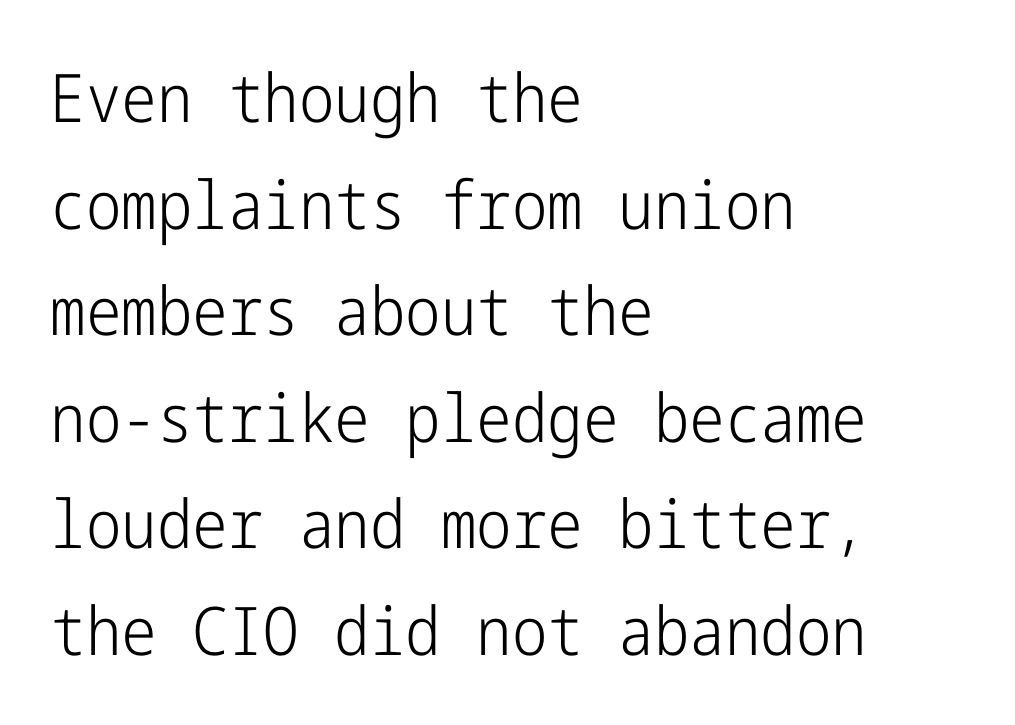
Q: Is the text bold? A: No.
Q: Is the text italic (slanted)? A: No, it is upright.
Q: Is the typeface a serif or a sans-serif typeface? A: Sans-serif.
Q: Is the text underlined? A: No.
Q: How is the paragraph aligned? A: Left-aligned.
Q: Is the spacing between letters normal or unusually wide? A: Normal.
Q: Is the spacing between lines tight, normal or loose? A: Normal.
Q: Width (condensed, normal, or wide)? A: Condensed.
Q: Stroke contrast? A: Low.
Q: x-height? A: Medium.
